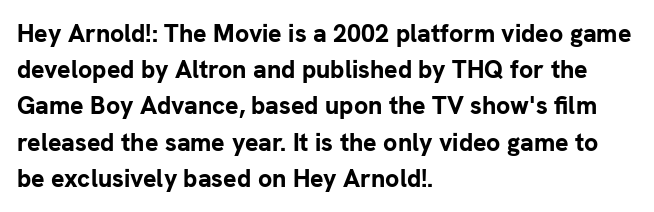
Q: Is the text bold? A: Yes.
Q: Is the text italic (slanted)? A: No, it is upright.
Q: Is the text underlined? A: No.
Q: How is the paragraph aligned? A: Left-aligned.
Q: Is the spacing between letters normal or unusually wide? A: Normal.
Q: Is the spacing between lines tight, normal or loose? A: Normal.
